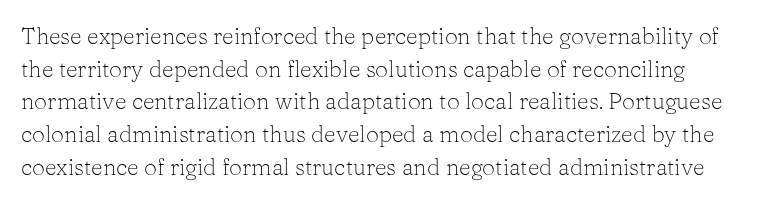
The image shows 23 px text type, upright; set normal line spacing (1.42x), normal letter spacing, not underlined.
